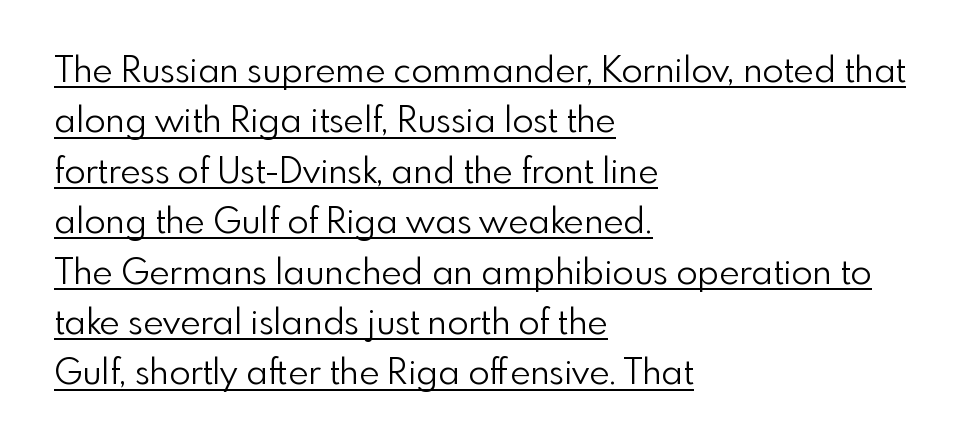
{"serif": "no", "italic": "no", "bold": "no", "weight": "light", "width": "normal", "x_height": "small", "monospaced": "no", "underline": "yes", "align": "left", "line_spacing": "normal", "line_spacing_ratio": 1.44, "letter_spacing": "normal", "letter_spacing_em": 0.0, "glyph_px": 35}
